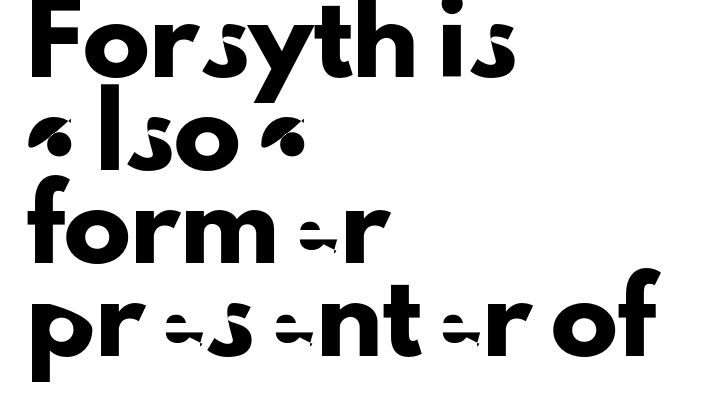
There is no visible air inserted between adjacent glyphs. These lines are rendered in a variable-pitch font. The passage is arranged the way most books set body copy — flush left. Posture: straight, roman, zero tilt. Serifs: no, the terminals of the letterforms are clean. How would I describe the line gaps? Plain and ordinary.
